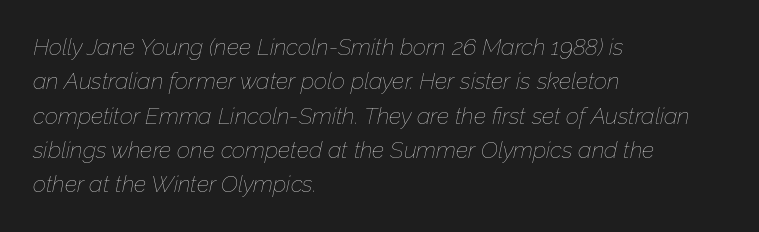
This sample keeps an unexceptional amount of space between lines. The passage shown is not bold in any degree. If you drew a ruler down the left edge, every line would touch it. Glance below the letters and you will spot only blank space.
